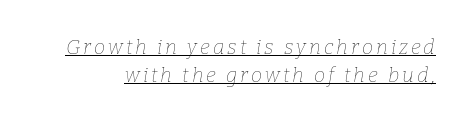
Q: Is the text bold? A: No.
Q: Is the text italic (slanted)? A: Yes, it leans right by about 9 degrees.
Q: Is the text underlined? A: Yes.
Q: Is the spacing between lines tight, normal or loose? A: Normal.
